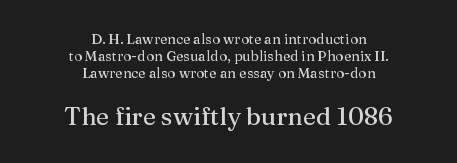
{"italic": "no", "underline": "no", "align": "center", "line_spacing_ratio": 1.2, "letter_spacing": "normal", "letter_spacing_em": 0.0, "larger_block": "second", "size_ratio": 1.79, "glyph_px": 25}
